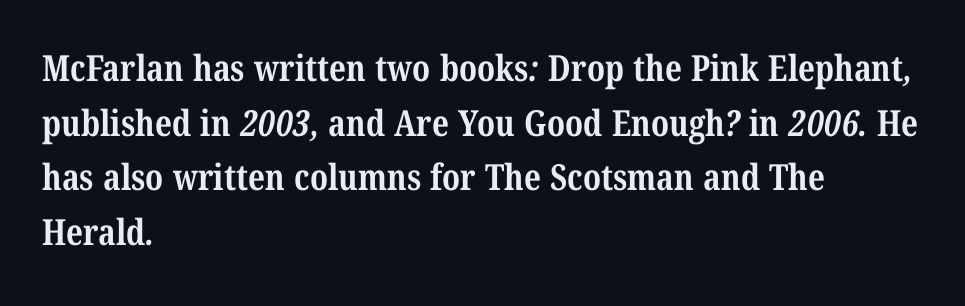
The image shows 36 px bold, condensed serif type; set left-aligned, normal line spacing (1.52x), normal letter spacing, not underlined; medium stroke contrast and a medium x-height.
